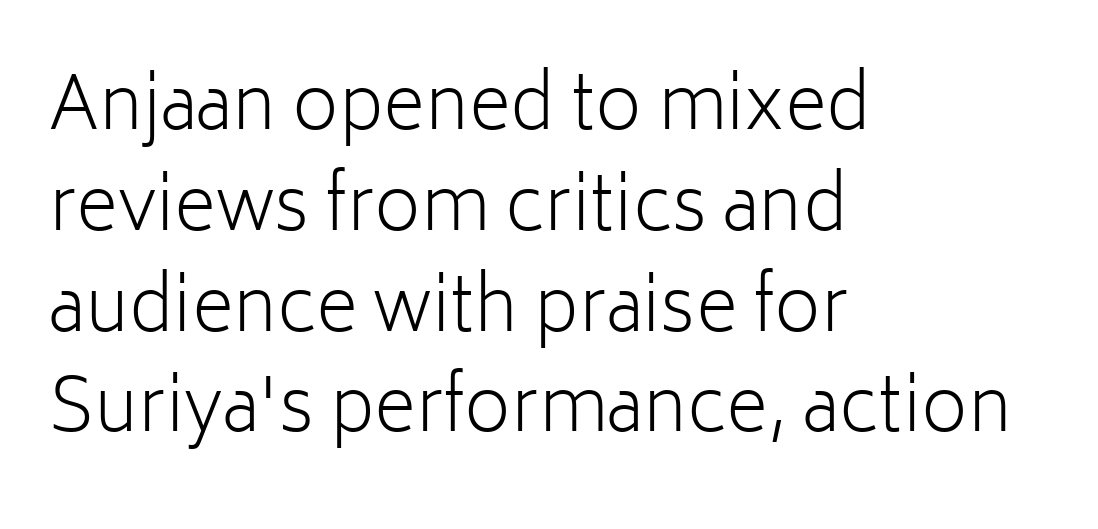
The face used here is rendered with its standard letterfit. The passage shown is typed in a proportional face where columns would drift. The typesetter chose a ragged-right arrangement here. No extra ink here — the face is not bold.
